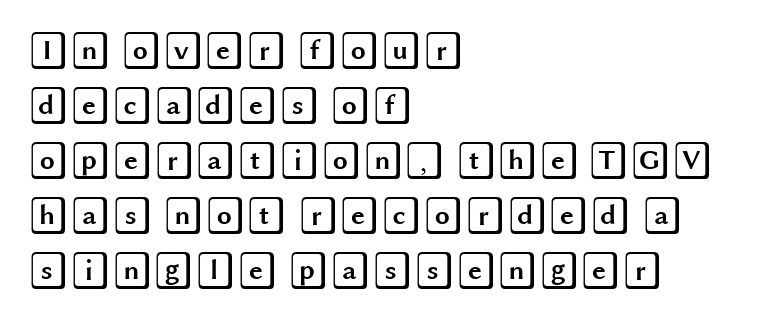
The strip under each line holds only bare page. Italic? Not at all — the glyphs are vertical. Vertical spacing — default. Horizontally, the lines are justified to the leading edge only.
